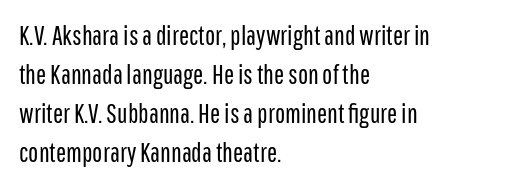
Default kerning and tracking; the words read as compact shapes. No heavy texture on the line: the type isn't bold. A roman cut, with each character standing at attention. Notice how the passage keeps a crisp vertical edge on the left only. Bare-footed words on every line.
